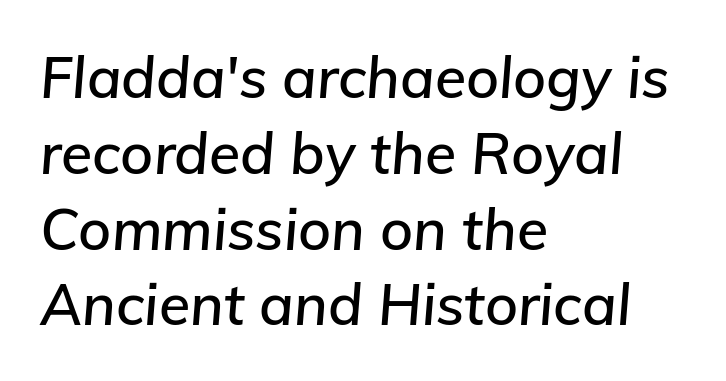
{"italic": "yes", "lean": "right", "slant_degrees": 5, "width": "normal", "stroke_contrast": "low", "x_height": "medium", "monospaced": "no", "underline": "no", "align": "left", "line_spacing": "normal", "line_spacing_ratio": 1.33, "letter_spacing": "normal", "letter_spacing_em": 0.0, "glyph_px": 57}
